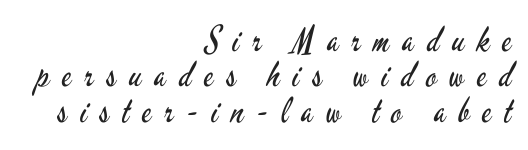
{"serif": "no", "bold": "no", "weight": "regular", "width": "condensed", "stroke_contrast": "low", "x_height": "small", "monospaced": "no", "underline": "no", "align": "right", "line_spacing": "tight", "line_spacing_ratio": 1.01, "letter_spacing": "wide", "letter_spacing_em": 0.37, "glyph_px": 35}
